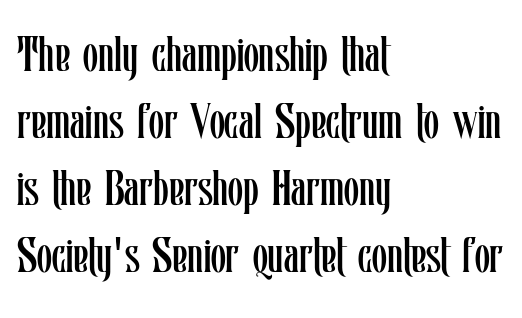
The passage shown is not underscored anywhere. The passage shown is typed in a proportional face where columns would drift. This reads as an unemphasized weight, regular at the heaviest. Typeset ragged right — the left edge is the straight one.
